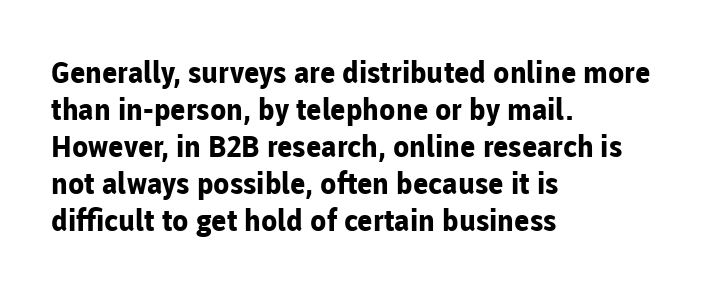
{"serif": "no", "italic": "no", "bold": "yes", "weight": "bold", "width": "normal", "stroke_contrast": "low", "x_height": "medium", "monospaced": "no", "underline": "no", "align": "left", "line_spacing_ratio": 1.23, "letter_spacing": "normal", "letter_spacing_em": 0.0, "glyph_px": 30}
